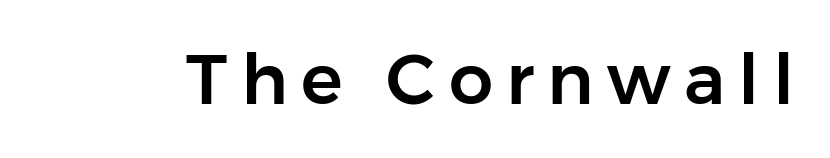
Q: Is the text italic (slanted)? A: No, it is upright.
Q: Is the typeface a serif or a sans-serif typeface? A: Sans-serif.
Q: Is the text underlined? A: No.
Q: Width (condensed, normal, or wide)? A: Normal.
Q: Stroke contrast? A: Low.
Q: x-height? A: Medium.
Q: Monospaced? A: No.
